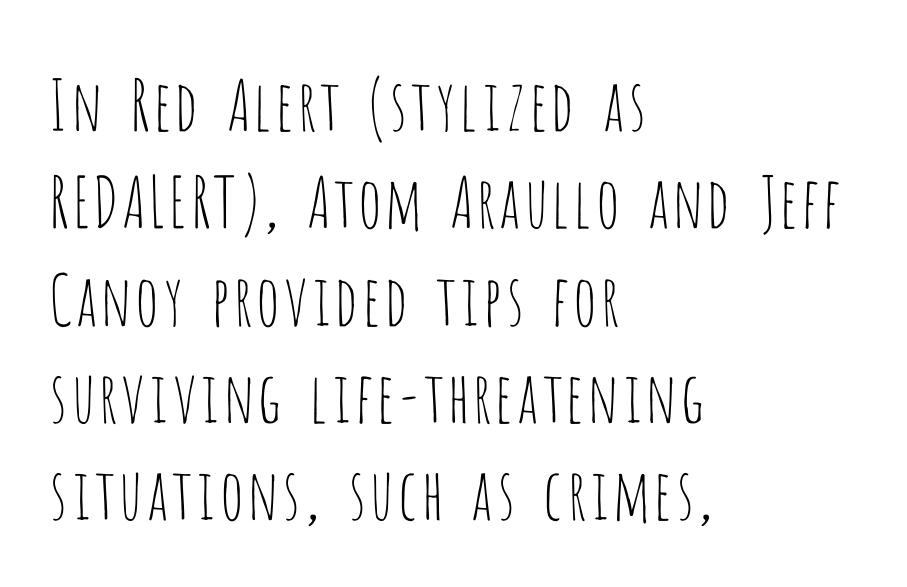
The face used here is rendered with its standard letterfit. The rendering shows plain stroke endings on the letterforms — a sans-serif design. The paragraph has a hard left edge and a soft right edge. Regular leading. Italic? Not at all — the glyphs are vertical. These lines are rendered in a variable-pitch font.
